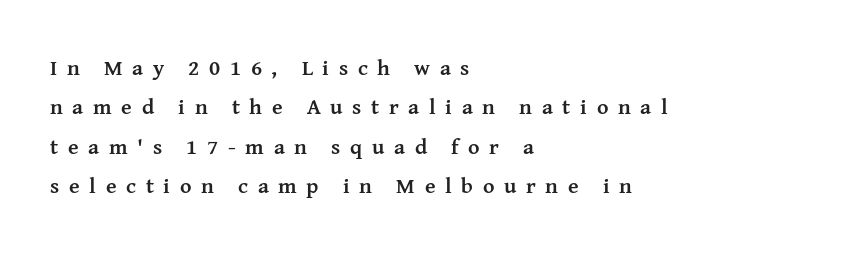
Q: Is the text bold? A: Yes.
Q: Is the text italic (slanted)? A: No, it is upright.
Q: Is the text underlined? A: No.
Q: How is the paragraph aligned? A: Left-aligned.
Q: Is the spacing between letters normal or unusually wide? A: Unusually wide.
